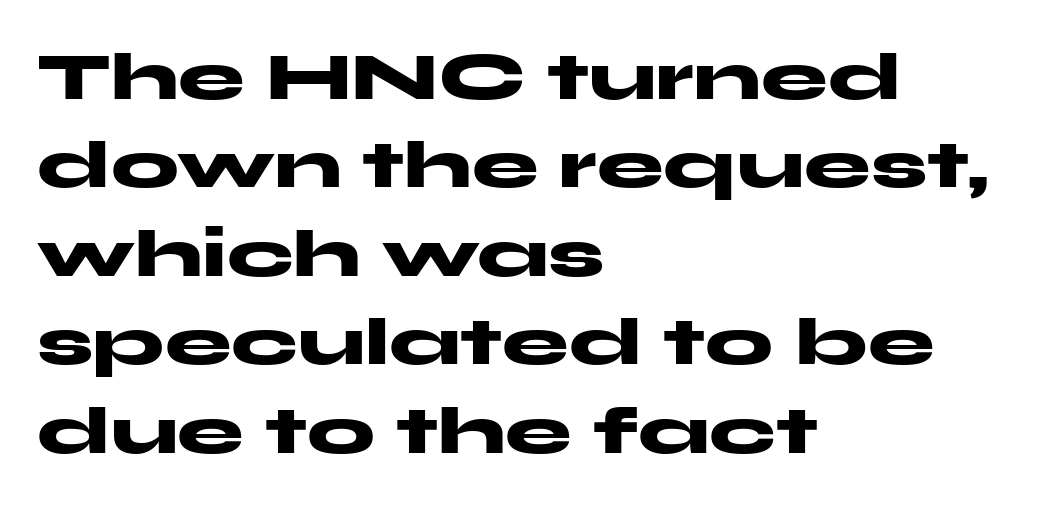
Q: Is the text bold? A: Yes.
Q: Is the text italic (slanted)? A: No, it is upright.
Q: Is the typeface a serif or a sans-serif typeface? A: Sans-serif.
Q: Is the text underlined? A: No.
Q: How is the paragraph aligned? A: Left-aligned.
Q: Is the spacing between letters normal or unusually wide? A: Normal.
Q: Is the spacing between lines tight, normal or loose? A: Normal.
Q: Width (condensed, normal, or wide)? A: Wide.
Q: Stroke contrast? A: Medium.
Q: x-height? A: Medium.
Q: Monospaced? A: No.
